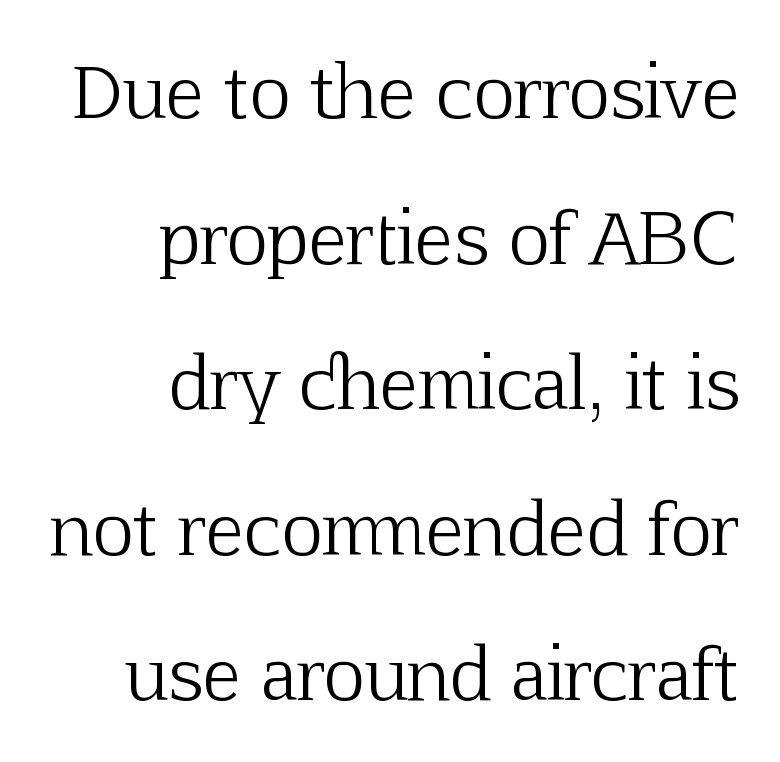
The image shows 71 px light serif type, upright; set right-aligned, loose line spacing (2.05x), normal letter spacing, not underlined; low stroke contrast and a medium x-height.
